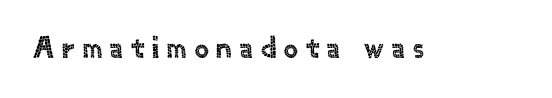
{"serif": "no", "italic": "no", "width": "normal", "x_height": "small", "monospaced": "no", "underline": "no", "letter_spacing": "wide", "letter_spacing_em": 0.26, "glyph_px": 31}
